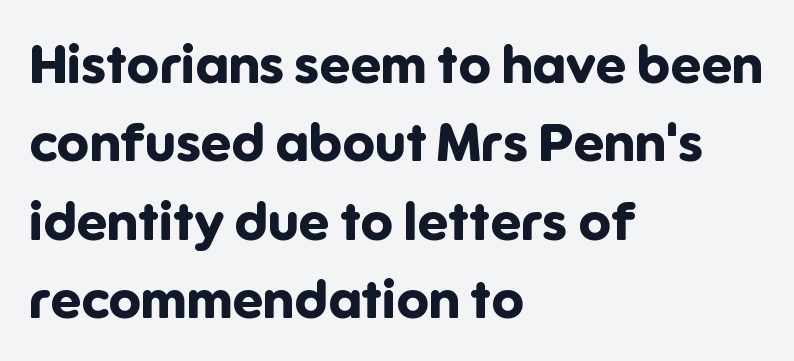
The image shows 54 px bold sans-serif type, upright; set left-aligned, normal line spacing (1.45x), normal letter spacing, not underlined; low stroke contrast and a medium x-height.
